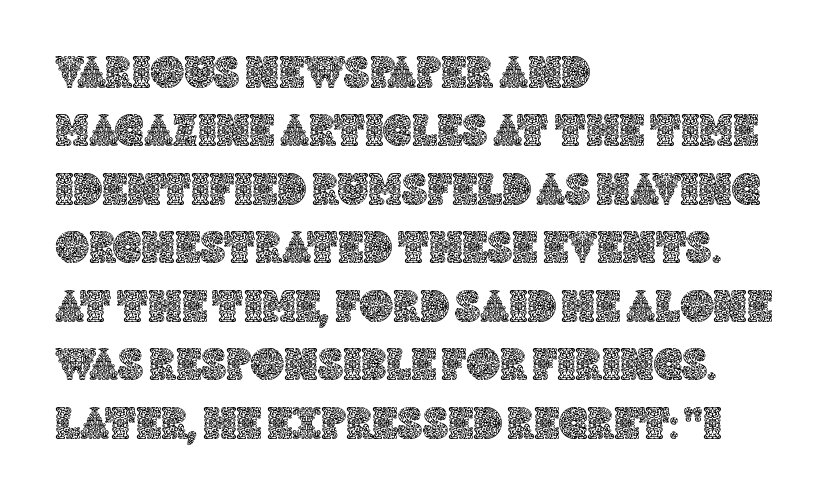
The vertical gap from one line to the next is medium. The specimen reads as upright at a glance. The face used here is proportionally spaced, like ordinary book or web type. Reading down the block, your eye returns to a fixed left position each line. The gaps between neighbouring characters are ordinary and unremarkable. Underline: absent.
